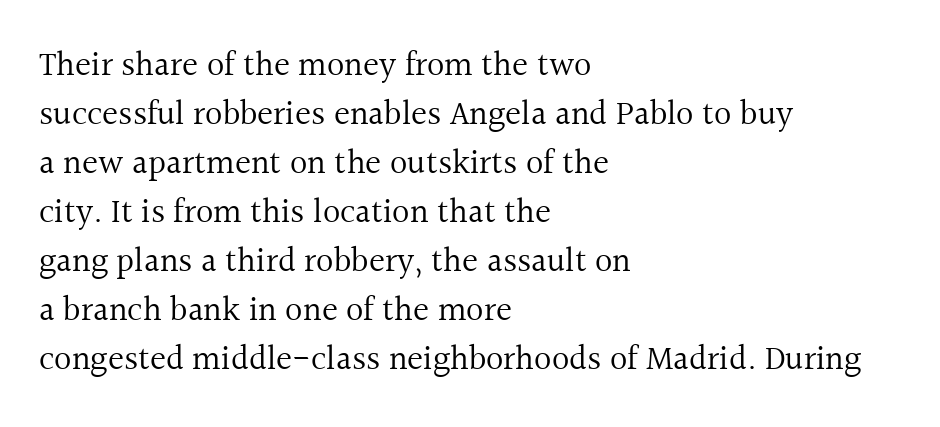
Alignment: flush left. Ordinary non-slanted type is in use. Stems here are at most as thick as an everyday book face. Type without underlining.
